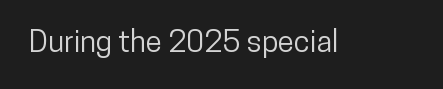
Q: Is the text italic (slanted)? A: No, it is upright.
Q: Is the typeface a serif or a sans-serif typeface? A: Sans-serif.
Q: Is the text underlined? A: No.
Q: Is the spacing between letters normal or unusually wide? A: Normal.
Q: Width (condensed, normal, or wide)? A: Condensed.
Q: Stroke contrast? A: Low.
Q: x-height? A: Medium.
Q: Monospaced? A: No.
